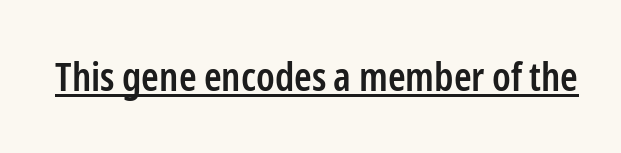
Quick note: underline on. The lettering holds an erect, upright posture throughout. The text was rendered using a sans face with plain stroke endings. Looks like regular typesetting: each glyph gets only the width it needs.
